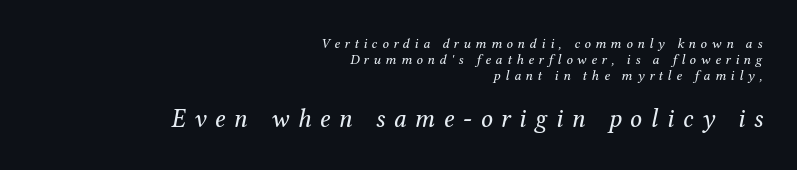
The image shows 26 px text type, italic (leaning right); set right-aligned, tight line spacing (1.13x), unusually wide letter spacing (+0.33 em), not underlined; the second (bottom) block is 1.86x larger.
